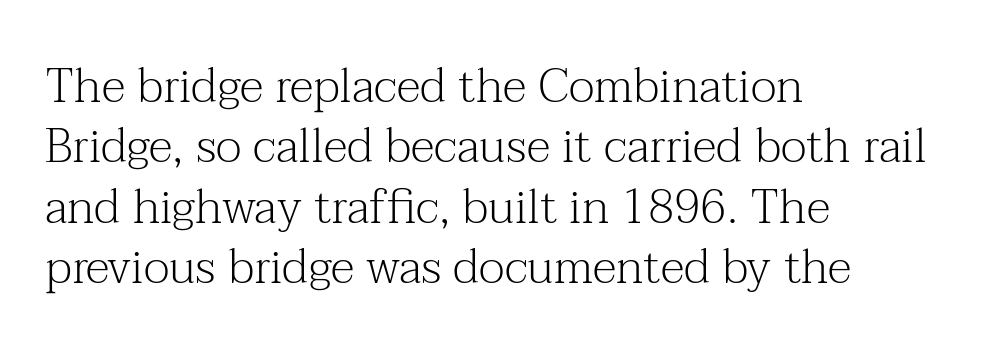
The image shows 48 px light serif type, upright; set left-aligned, normal line spacing (1.26x), normal letter spacing, not underlined; medium stroke contrast and a medium x-height.
